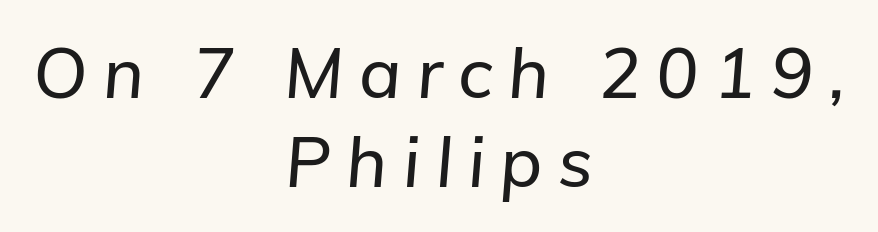
The image shows 70 px text type, italic (leaning right); set centered, normal line spacing (1.27x), unusually wide letter spacing (+0.22 em), not underlined; low stroke contrast and a medium x-height.
